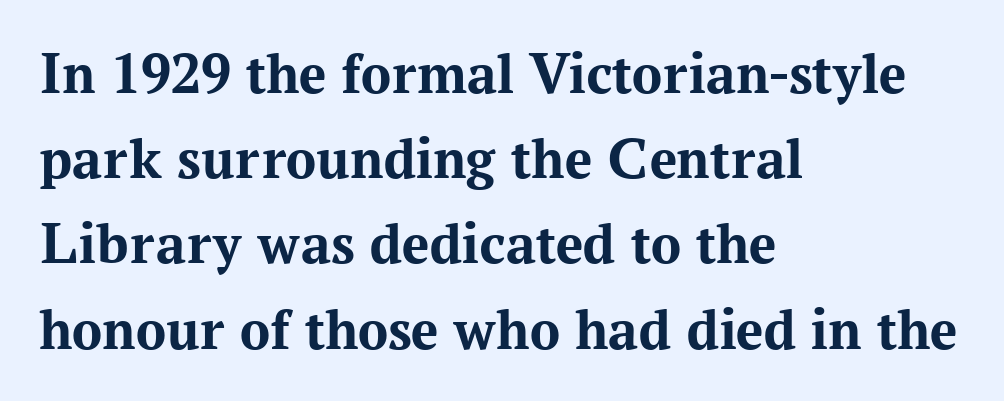
The image shows 60 px bold serif type, upright; set left-aligned, normal line spacing (1.42x), normal letter spacing, not underlined; medium stroke contrast and a medium x-height.
